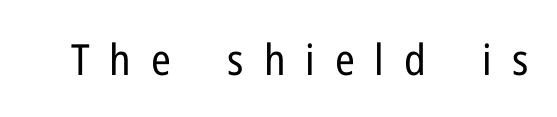
The image shows 43 px regular-weight, condensed sans-serif type, upright; set unusually wide letter spacing (+0.46 em), not underlined; low stroke contrast and a medium x-height.
